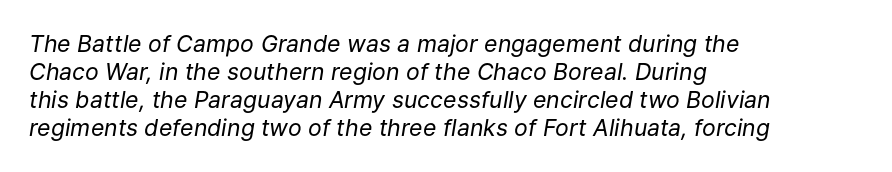
Q: Is the text bold? A: No.
Q: Is the text italic (slanted)? A: Yes, it leans right by about 9 degrees.
Q: Is the text underlined? A: No.
Q: How is the paragraph aligned? A: Left-aligned.
Q: Is the spacing between letters normal or unusually wide? A: Normal.
